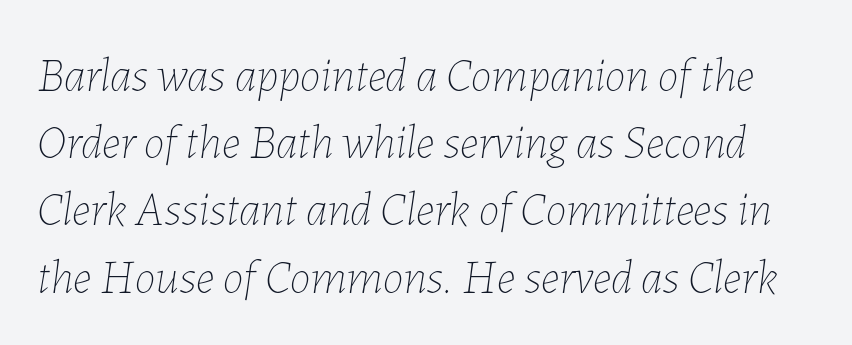
Q: Is the text bold? A: No.
Q: Is the text italic (slanted)? A: Yes, it leans right by about 7 degrees.
Q: Is the text underlined? A: No.
Q: Is the spacing between letters normal or unusually wide? A: Normal.
Q: Is the spacing between lines tight, normal or loose? A: Normal.
Q: Width (condensed, normal, or wide)? A: Normal.
Q: Stroke contrast? A: Low.
Q: x-height? A: Medium.
Q: Monospaced? A: No.
